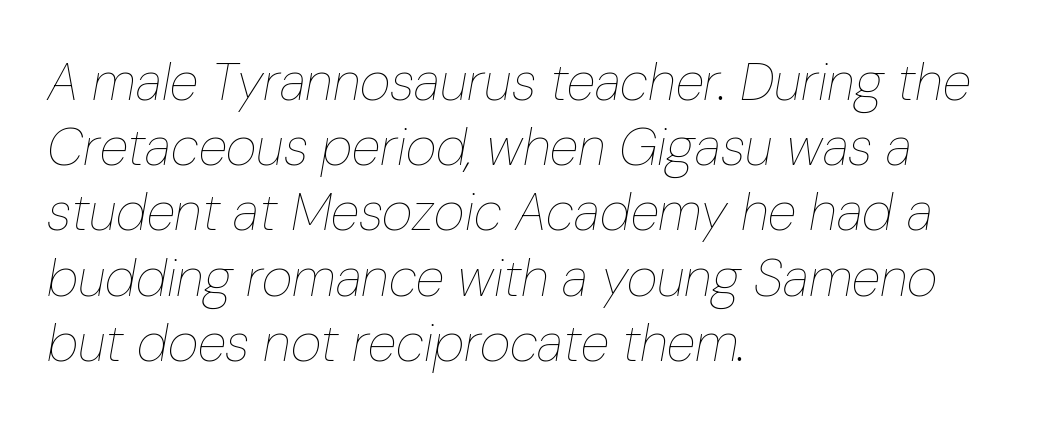
The image shows 53 px thin, condensed type, italic (leaning right); set left-aligned, line spacing 1.23x, normal letter spacing, not underlined; low stroke contrast and a medium x-height.
